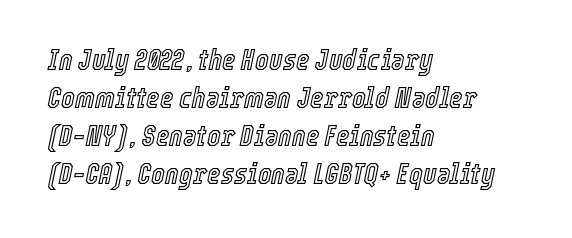
The image shows 29 px condensed type, italic (leaning right); set left-aligned, normal line spacing (1.31x), normal letter spacing, not underlined; a medium x-height.
